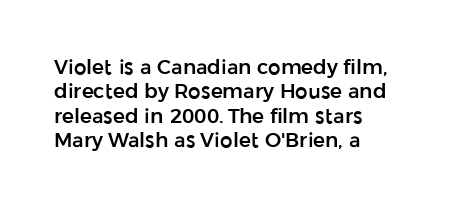
Look at the tracking — it's just the regular setting, nothing added. Horizontal alignment here is leftward, the default for most running prose. Clear beneath every line of the passage. Unlike italic type, these characters show no tilt at all.
